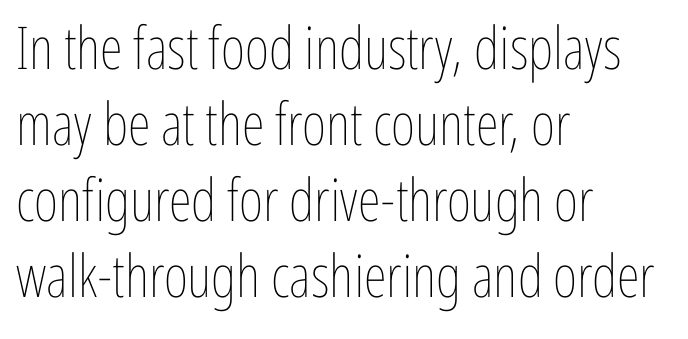
{"italic": "no", "bold": "no", "weight": "thin", "width": "condensed", "stroke_contrast": "low", "x_height": "medium", "monospaced": "no", "underline": "no", "align": "left", "line_spacing": "normal", "line_spacing_ratio": 1.29, "letter_spacing": "normal", "letter_spacing_em": 0.0, "glyph_px": 59}
